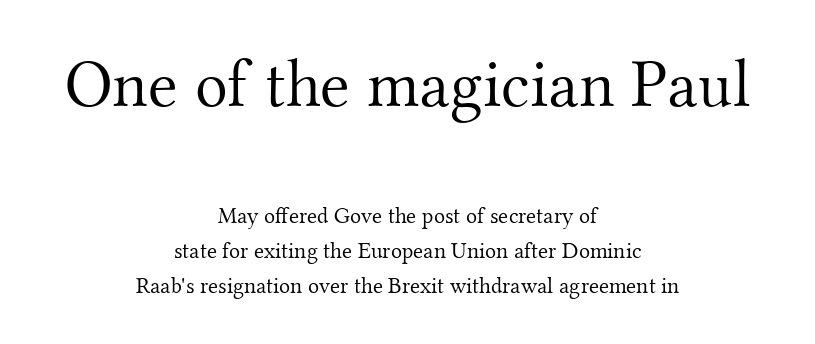
The image shows 68 px light serif type, upright; set centered, normal line spacing (1.51x), normal letter spacing, not underlined; the first (top) block is 2.96x larger; medium stroke contrast and a small x-height.
